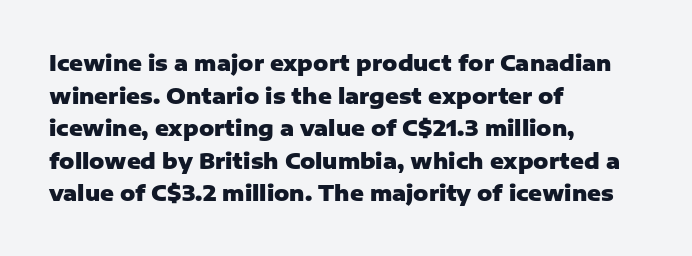
The rendering anchors every line to the left-hand side. In terms of posture, this sample is upright. This sample uses plain, unmodified letter spacing. The gap between lines stays unmarked.
